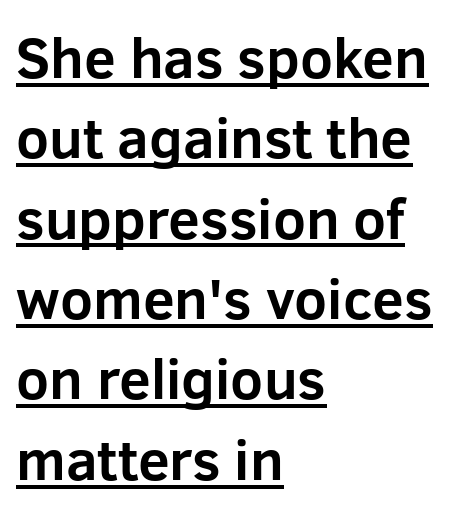
The image shows 57 px bold sans-serif type, upright; set left-aligned, normal line spacing (1.41x), normal letter spacing, underlined; low stroke contrast and a medium x-height.
